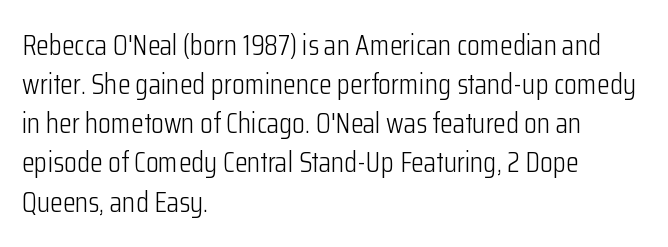
Q: Is the text bold? A: No.
Q: Is the text italic (slanted)? A: No, it is upright.
Q: Is the typeface a serif or a sans-serif typeface? A: Sans-serif.
Q: Is the text underlined? A: No.
Q: How is the paragraph aligned? A: Left-aligned.
Q: Is the spacing between letters normal or unusually wide? A: Normal.
Q: Is the spacing between lines tight, normal or loose? A: Normal.
Q: Width (condensed, normal, or wide)? A: Condensed.
Q: Stroke contrast? A: Low.
Q: x-height? A: Medium.
Q: Monospaced? A: No.
